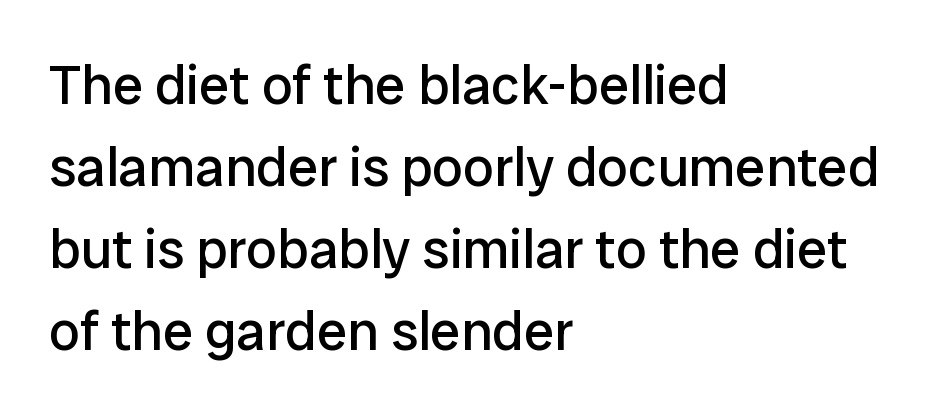
The image shows 55 px regular-weight sans-serif type, upright; set left-aligned, normal line spacing (1.49x), normal letter spacing, not underlined; low stroke contrast and a medium x-height.
